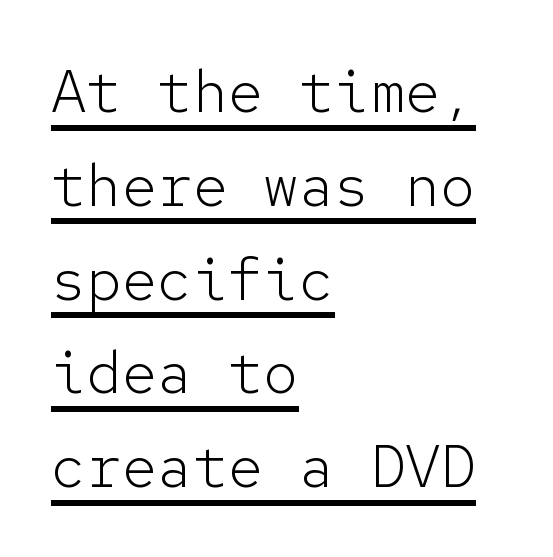
Baseline-to-baseline distance is the conventional proportion of letter height. Caption: lettering with a line underneath. Does the copy run flush right? No — it runs flush left. Note the uniform advance width — an 'i' takes as much space as an 'm'.
